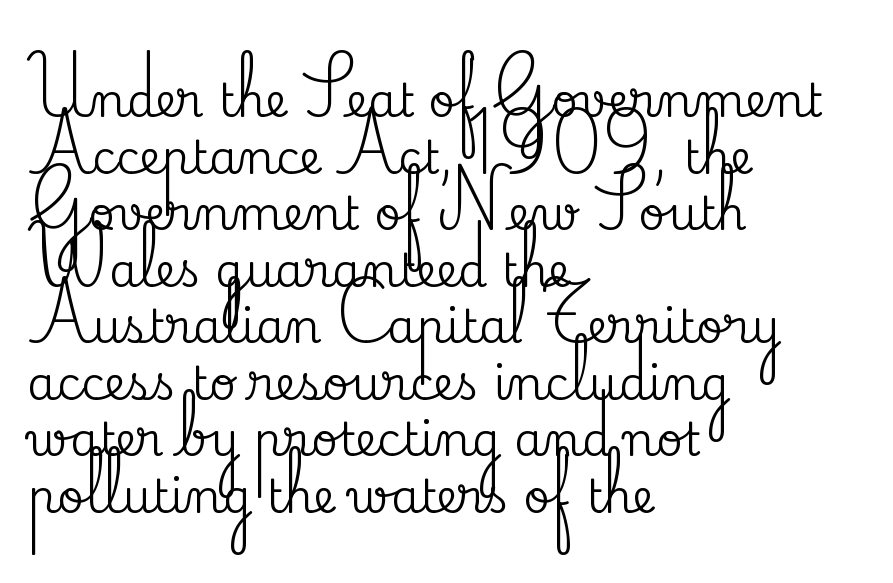
Q: Is the text italic (slanted)? A: No, it is upright.
Q: Is the typeface a serif or a sans-serif typeface? A: Serif.
Q: Is the text underlined? A: No.
Q: How is the paragraph aligned? A: Left-aligned.
Q: Is the spacing between letters normal or unusually wide? A: Normal.
Q: Width (condensed, normal, or wide)? A: Normal.
Q: Stroke contrast? A: Medium.
Q: x-height? A: Small.
Q: Monospaced? A: No.
